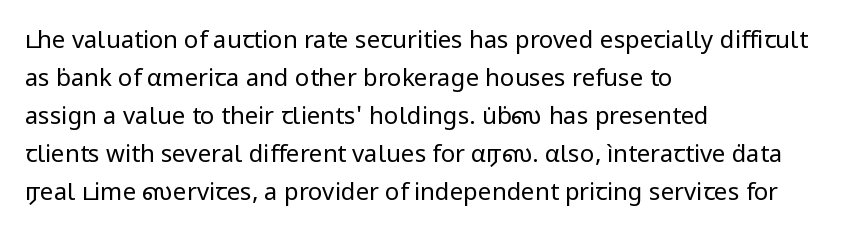
{"italic": "no", "bold": "no", "underline": "no", "align": "left", "line_spacing": "normal", "line_spacing_ratio": 1.58, "letter_spacing": "normal", "letter_spacing_em": 0.0, "glyph_px": 24}
